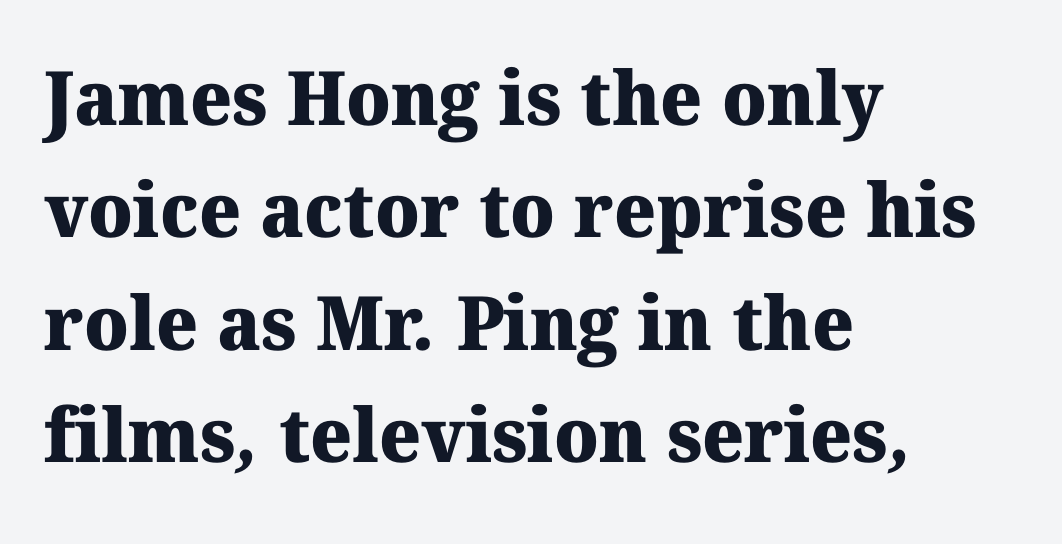
Q: Is the text bold? A: Yes.
Q: Is the typeface a serif or a sans-serif typeface? A: Serif.
Q: Is the text underlined? A: No.
Q: How is the paragraph aligned? A: Left-aligned.
Q: Is the spacing between letters normal or unusually wide? A: Normal.
Q: Is the spacing between lines tight, normal or loose? A: Normal.
Q: Width (condensed, normal, or wide)? A: Normal.
Q: Stroke contrast? A: Medium.
Q: x-height? A: Medium.
Q: Monospaced? A: No.
